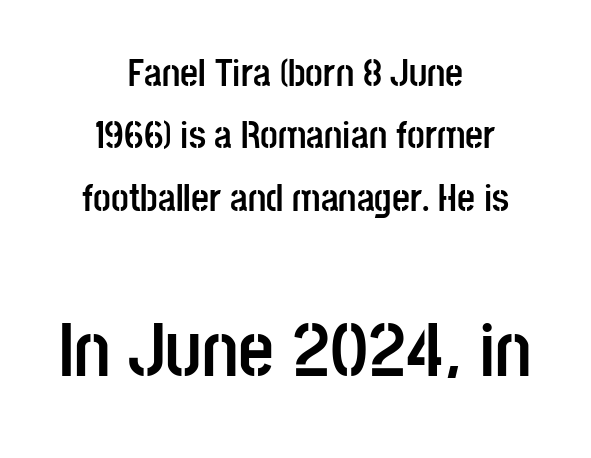
Q: Is the text bold? A: Yes.
Q: Is the text italic (slanted)? A: No, it is upright.
Q: Is the typeface a serif or a sans-serif typeface? A: Sans-serif.
Q: Is the text underlined? A: No.
Q: How is the paragraph aligned? A: Centered.
Q: Is the spacing between letters normal or unusually wide? A: Normal.
Q: Is the spacing between lines tight, normal or loose? A: Normal.
Q: Which block of text is set in a larger size, the first (top) or the second (bottom)? A: The second (bottom) one.
Q: Width (condensed, normal, or wide)? A: Condensed.
Q: Stroke contrast? A: Low.
Q: x-height? A: Large.
Q: Monospaced? A: No.
